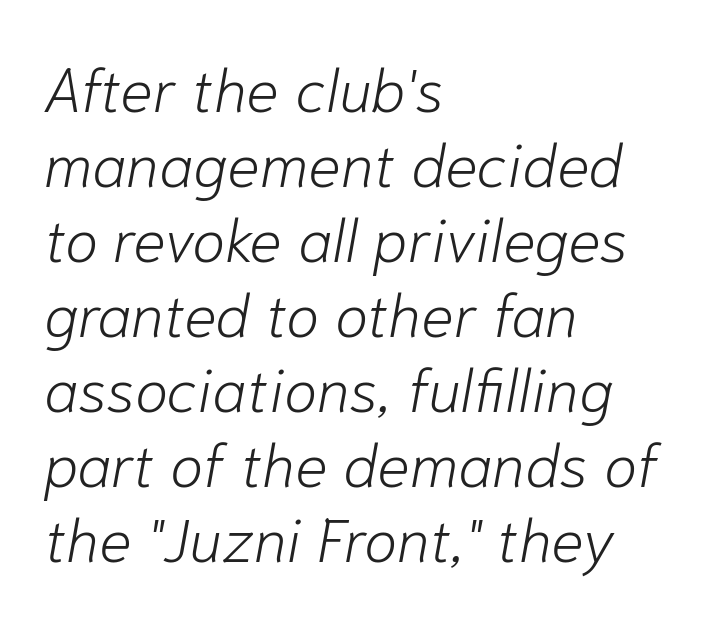
Note the varied advance widths — an 'i' is clearly narrower than an 'm'. Weight class: somewhere from thin through regular. The tracking reads as untouched default to a designer's eye. The passage shown leans; its letterforms are oblique. Only glyphs here, with clear space below each row.
